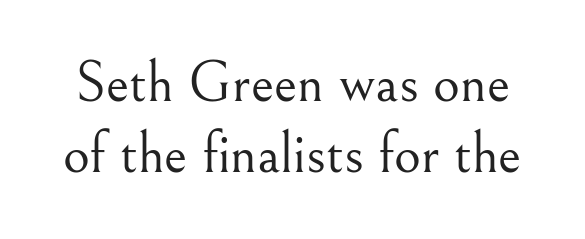
These glyphs show unthickened strokes, regular width or finer. Is this a fixed-width face? No — the glyphs have proportional, varying widths. Does the lettering tilt? It doesn't — this is upright. These lines are composed in type with serifs.
